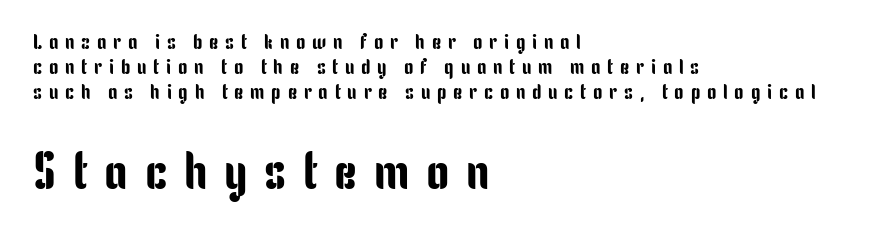
This sample uses expanded letter spacing, leaving extra air between glyphs. This is sans-serif lettering, the kind often seen on screens and signage. The lower block of text is set noticeably larger than the block above it. Layout note: lines flush left.
